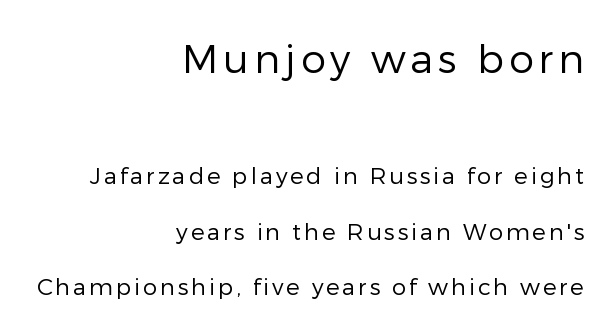
{"serif": "no", "italic": "no", "bold": "no", "weight": "regular", "width": "normal", "stroke_contrast": "low", "x_height": "medium", "monospaced": "no", "underline": "no", "align": "right", "line_spacing": "loose", "line_spacing_ratio": 2.41, "larger_block": "first", "size_ratio": 1.74, "glyph_px": 40}
